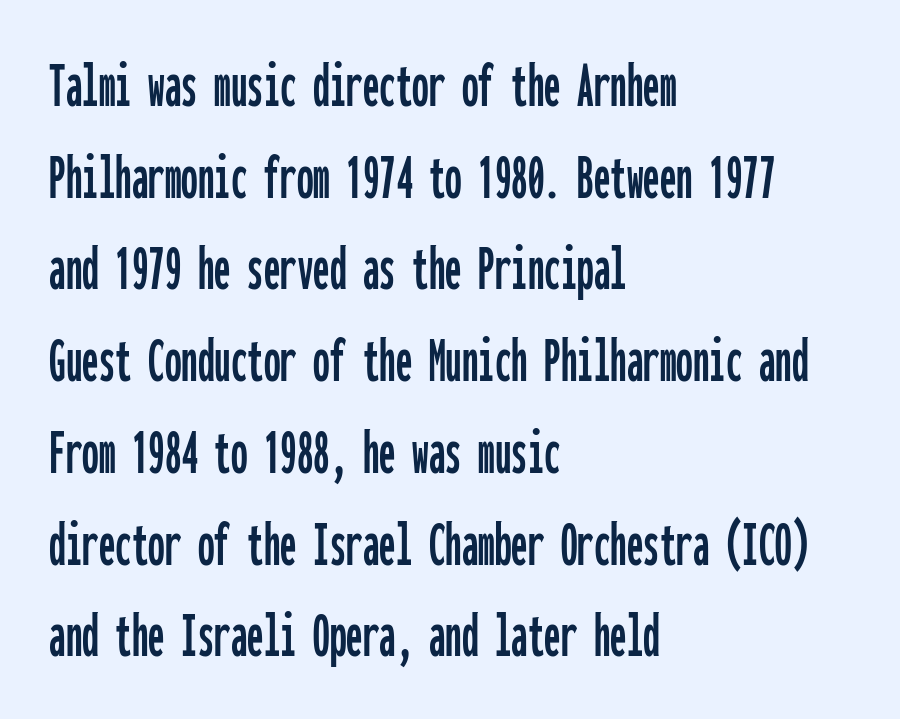
Q: Is the text italic (slanted)? A: No, it is upright.
Q: Is the typeface a serif or a sans-serif typeface? A: Sans-serif.
Q: Is the text underlined? A: No.
Q: How is the paragraph aligned? A: Left-aligned.
Q: Is the spacing between letters normal or unusually wide? A: Normal.
Q: Is the spacing between lines tight, normal or loose? A: Normal.
Q: Width (condensed, normal, or wide)? A: Condensed.
Q: Stroke contrast? A: Low.
Q: x-height? A: Medium.
Q: Monospaced? A: Yes.
